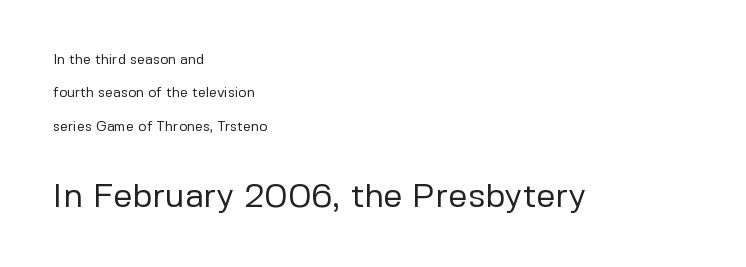
Q: Is the text bold? A: No.
Q: Is the text italic (slanted)? A: No, it is upright.
Q: Is the typeface a serif or a sans-serif typeface? A: Sans-serif.
Q: Is the text underlined? A: No.
Q: How is the paragraph aligned? A: Left-aligned.
Q: Is the spacing between letters normal or unusually wide? A: Normal.
Q: Is the spacing between lines tight, normal or loose? A: Loose.
Q: Which block of text is set in a larger size, the first (top) or the second (bottom)? A: The second (bottom) one.
Q: Width (condensed, normal, or wide)? A: Normal.
Q: Stroke contrast? A: Low.
Q: x-height? A: Medium.
Q: Monospaced? A: No.
